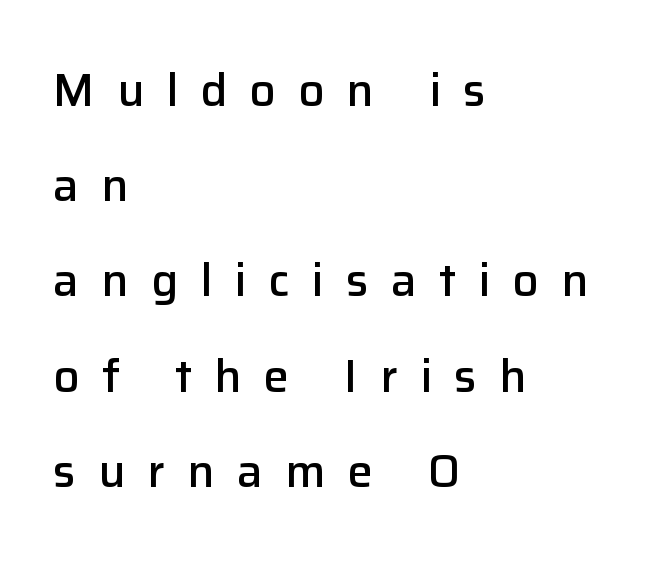
The ragged edge is on the right, which tells us the setting is flush left. Letters rest on an invisible, unmarked baseline. The line texture is sparse and dotted thanks to wide tracking. Stroke thickness is moderately raised; the sample reads as semibold. Font category for this specimen: sans-serif.
